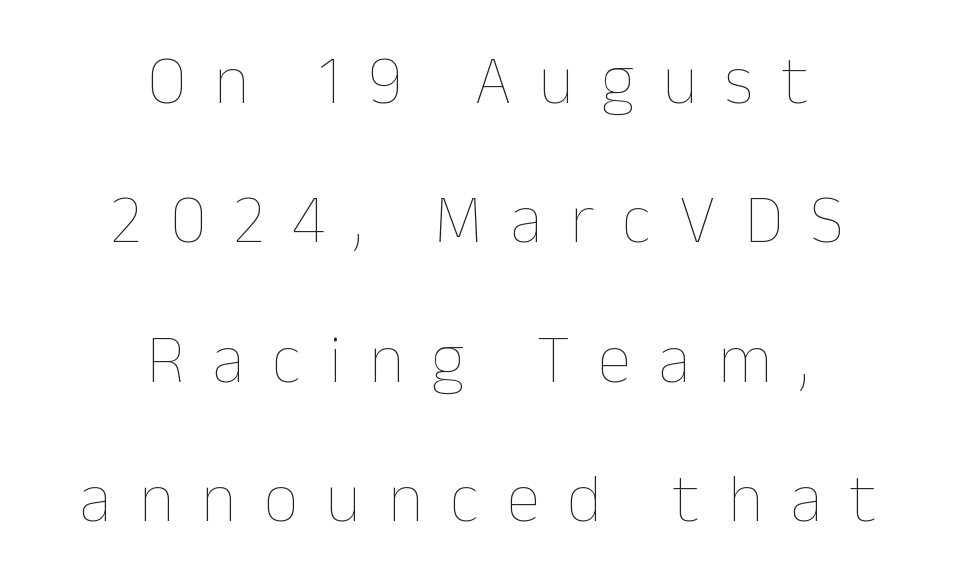
What's the leading like? Stretched, with rows far apart. Each letter keeps its own natural width here, so spacing adapts to shape. Stroke thickness stays within the range of a standard reading face or lighter. In terms of letterspacing, this is a distinctly airy, spread setting.
